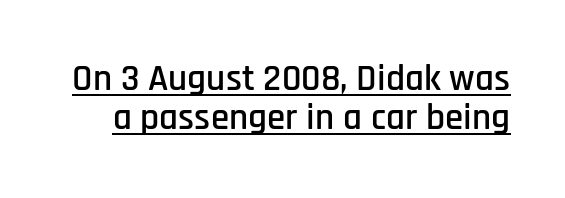
{"serif": "no", "italic": "no", "width": "condensed", "stroke_contrast": "low", "x_height": "large", "monospaced": "no", "underline": "yes", "line_spacing": "tight", "line_spacing_ratio": 1.06, "letter_spacing": "normal", "letter_spacing_em": 0.0, "glyph_px": 37}
